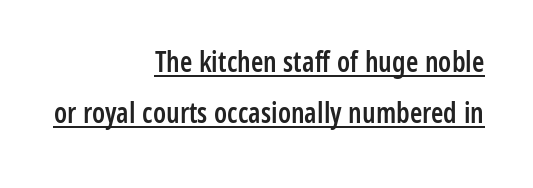
The image shows 28 px semibold, condensed sans-serif type, upright; set right-aligned, line spacing 1.82x, normal letter spacing, underlined; low stroke contrast and a medium x-height.
